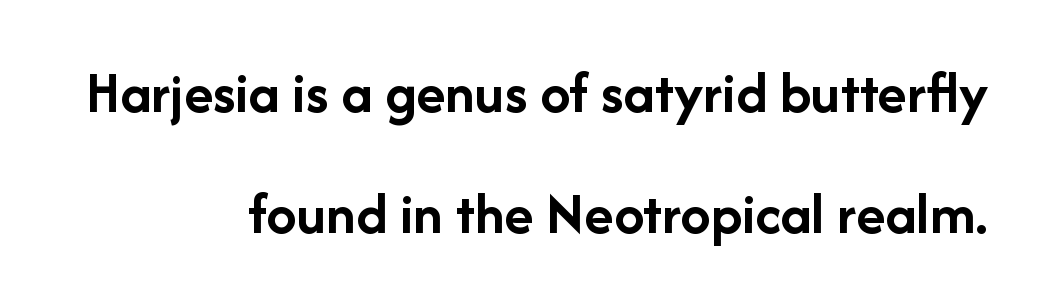
Q: Is the text bold? A: Yes.
Q: Is the text italic (slanted)? A: No, it is upright.
Q: Is the typeface a serif or a sans-serif typeface? A: Sans-serif.
Q: Is the text underlined? A: No.
Q: How is the paragraph aligned? A: Right-aligned.
Q: Is the spacing between letters normal or unusually wide? A: Normal.
Q: Is the spacing between lines tight, normal or loose? A: Loose.
Q: Width (condensed, normal, or wide)? A: Normal.
Q: Stroke contrast? A: Low.
Q: x-height? A: Medium.
Q: Monospaced? A: No.
